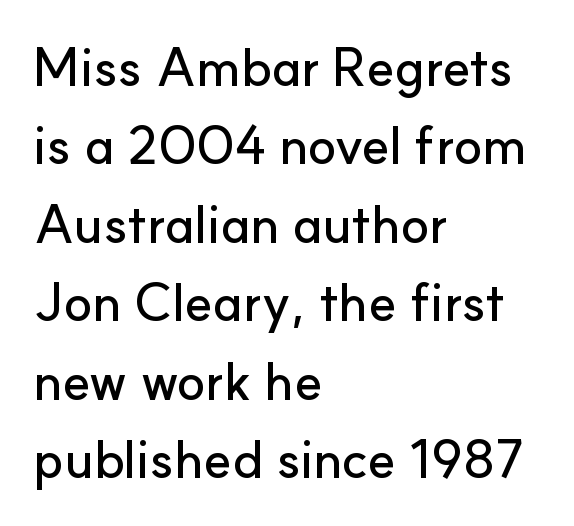
The image shows 53 px sans-serif type, upright; set left-aligned, normal line spacing (1.48x), normal letter spacing, not underlined; low stroke contrast and a small x-height.
